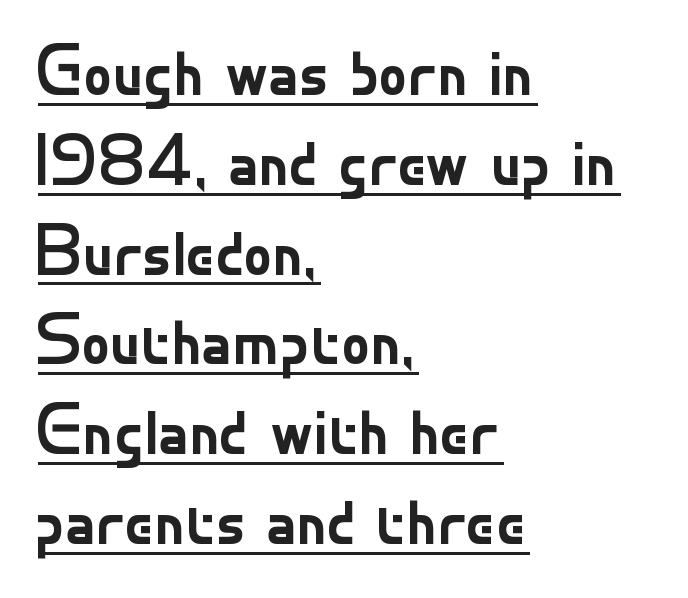
The image shows 73 px regular-weight sans-serif type, upright; set left-aligned, line spacing 1.23x, normal letter spacing, underlined; low stroke contrast and a small x-height.
